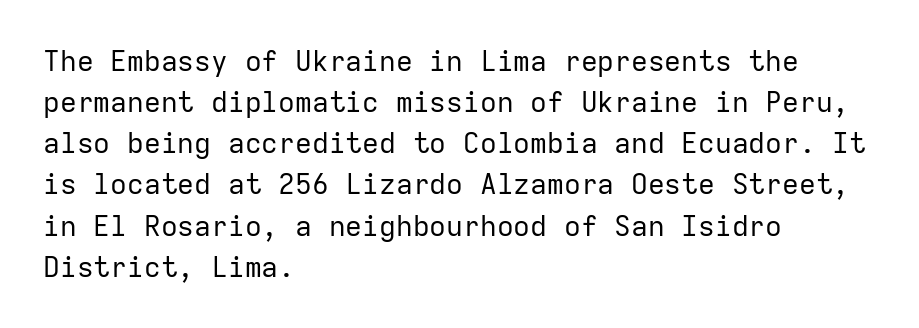
The image shows 28 px regular-weight sans-serif type, upright, monospaced; set left-aligned, normal line spacing (1.47x), normal letter spacing, not underlined; low stroke contrast and a medium x-height.
